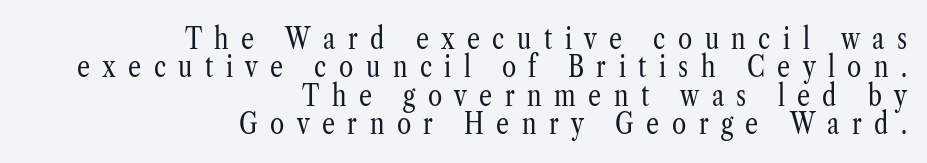
{"serif": "yes", "italic": "no", "bold": "no", "weight": "regular", "width": "condensed", "stroke_contrast": "low", "x_height": "medium", "monospaced": "no", "underline": "no", "align": "right", "line_spacing": "tight", "line_spacing_ratio": 0.98, "letter_spacing": "wide", "letter_spacing_em": 0.43, "glyph_px": 29}
